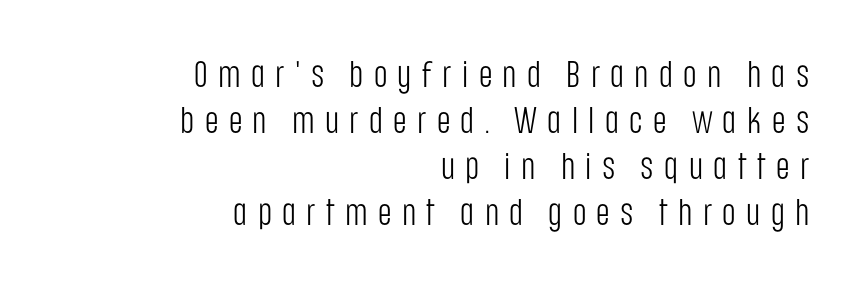
{"serif": "no", "italic": "no", "bold": "no", "weight": "light", "width": "condensed", "stroke_contrast": "low", "x_height": "large", "monospaced": "no", "underline": "no", "align": "right", "line_spacing_ratio": 1.24, "letter_spacing": "wide", "letter_spacing_em": 0.28, "glyph_px": 37}
